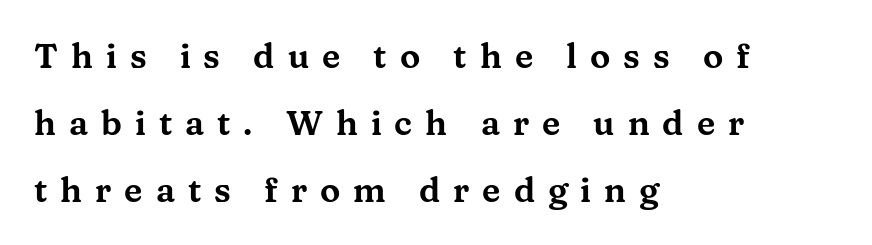
The image shows 34 px wide serif type, upright; set left-aligned, loose line spacing (1.97x), unusually wide letter spacing (+0.38 em), not underlined; medium stroke contrast and a medium x-height.
